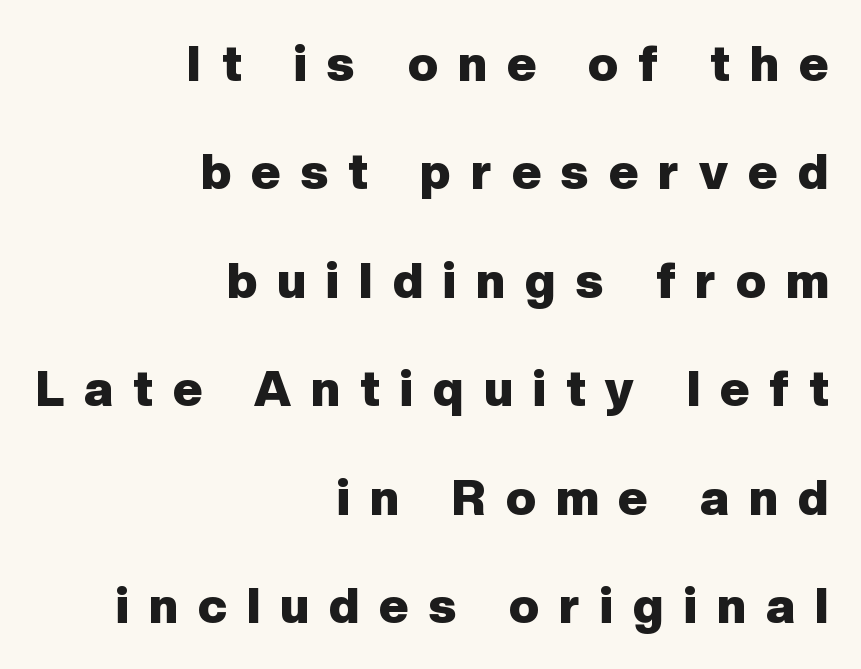
These lines were composed using upright roman letters. You could fit nearly another row in the gap between these rows. Heft: maximum for text — a bold. One-word summary of the alignment: right.
